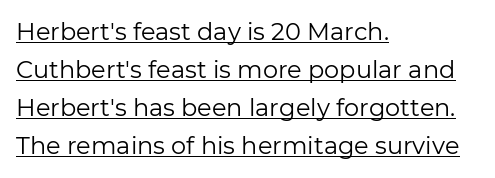
The image shows 24 px text type, upright; set left-aligned, normal line spacing (1.59x), normal letter spacing, underlined.
